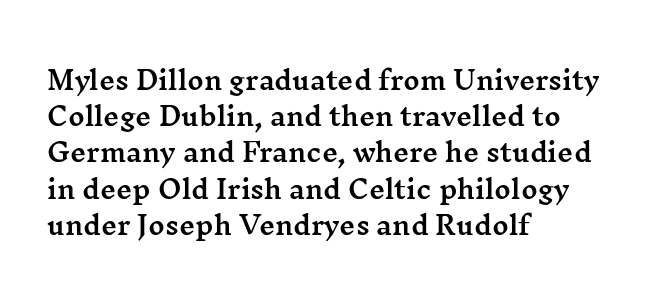
The image shows 25 px text type, upright; set left-aligned, normal line spacing (1.45x), normal letter spacing, not underlined.
